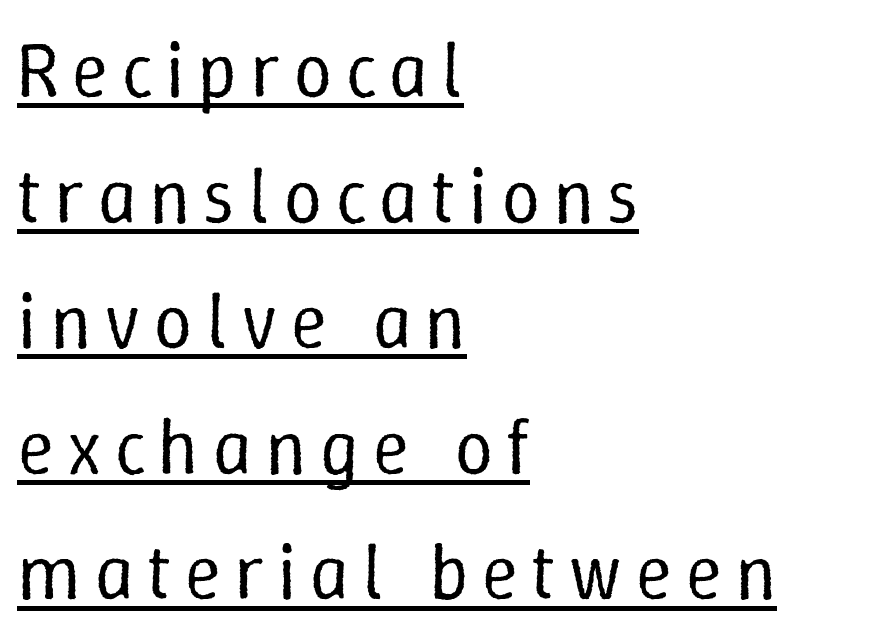
Q: Is the text bold? A: No.
Q: Is the text italic (slanted)? A: No, it is upright.
Q: Is the text underlined? A: Yes.
Q: How is the paragraph aligned? A: Left-aligned.
Q: Is the spacing between lines tight, normal or loose? A: Normal.
Q: Width (condensed, normal, or wide)? A: Normal.
Q: Stroke contrast? A: Low.
Q: x-height? A: Medium.
Q: Monospaced? A: No.
